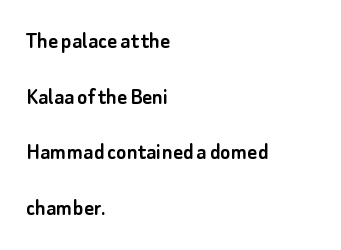
Honestly, the rows look like they've been pulled way apart. These lines were composed using upright roman letters. There is no visible air inserted between adjacent glyphs. The words here are not underlined. These lines are set flush left with a ragged right edge.
